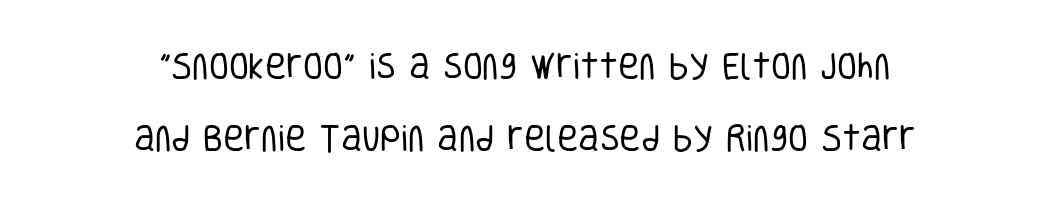
Q: Is the text bold? A: No.
Q: Is the text italic (slanted)? A: No, it is upright.
Q: Is the typeface a serif or a sans-serif typeface? A: Sans-serif.
Q: Is the text underlined? A: No.
Q: How is the paragraph aligned? A: Centered.
Q: Is the spacing between letters normal or unusually wide? A: Normal.
Q: Is the spacing between lines tight, normal or loose? A: Loose.
Q: Width (condensed, normal, or wide)? A: Condensed.
Q: Stroke contrast? A: Low.
Q: x-height? A: Large.
Q: Monospaced? A: No.
